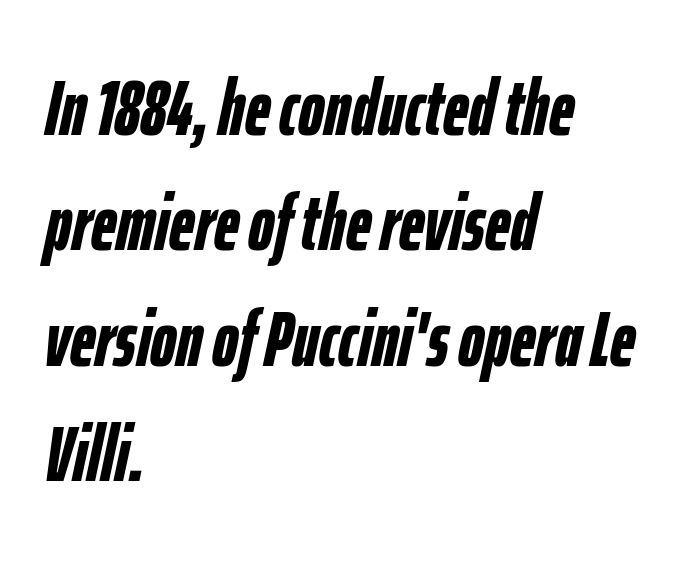
Q: Is the text bold? A: Yes.
Q: Is the text italic (slanted)? A: Yes, it leans right by about 12 degrees.
Q: Is the text underlined? A: No.
Q: How is the paragraph aligned? A: Left-aligned.
Q: Is the spacing between letters normal or unusually wide? A: Normal.
Q: Is the spacing between lines tight, normal or loose? A: Normal.
Q: Width (condensed, normal, or wide)? A: Condensed.
Q: Stroke contrast? A: Low.
Q: x-height? A: Medium.
Q: Monospaced? A: No.
